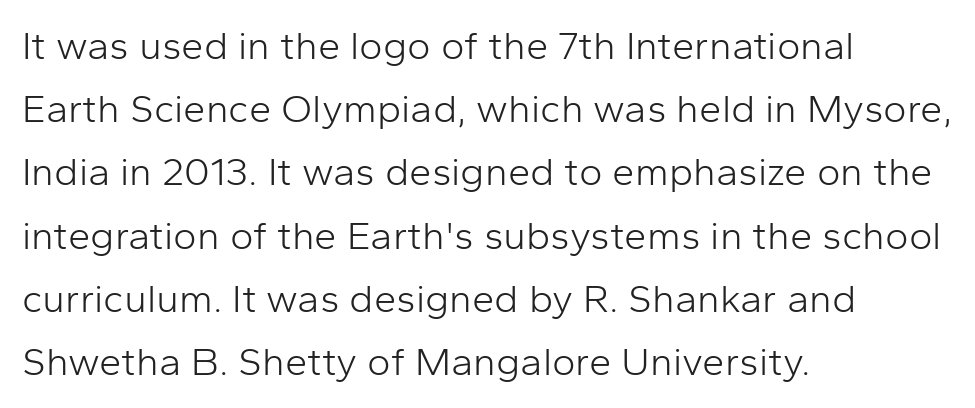
The image shows 40 px light sans-serif type, upright; set left-aligned, normal line spacing (1.58x), normal letter spacing, not underlined; low stroke contrast and a medium x-height.
